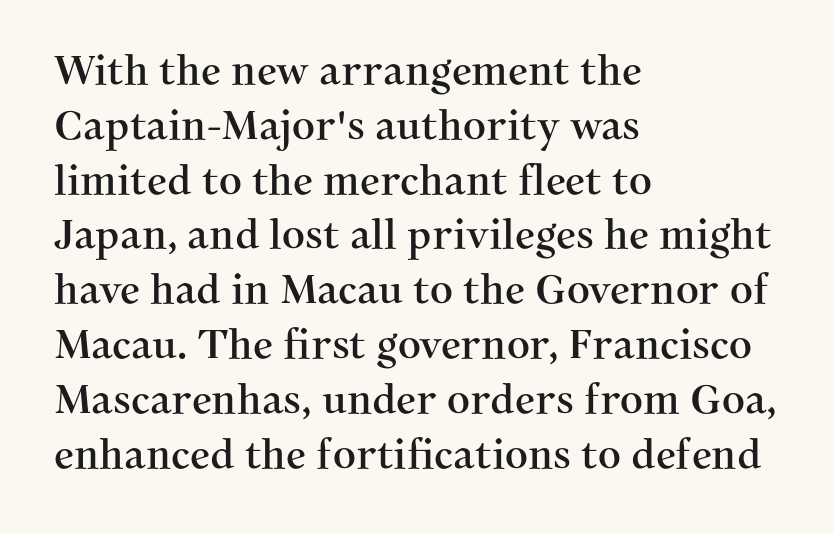
The image shows 40 px serif type, upright; set left-aligned, normal line spacing (1.37x), normal letter spacing, not underlined; medium stroke contrast and a medium x-height.
